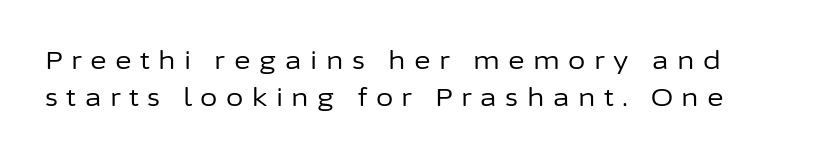
Q: Is the text bold? A: No.
Q: Is the text italic (slanted)? A: No, it is upright.
Q: Is the text underlined? A: No.
Q: Is the spacing between letters normal or unusually wide? A: Unusually wide.
Q: Is the spacing between lines tight, normal or loose? A: Normal.
